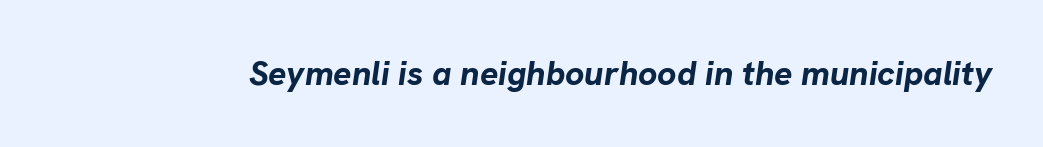
{"italic": "yes", "lean": "right", "slant_degrees": 8, "bold": "yes", "weight": "bold", "width": "normal", "stroke_contrast": "low", "x_height": "medium", "monospaced": "no", "underline": "no", "letter_spacing": "normal", "letter_spacing_em": 0.0, "glyph_px": 34}
